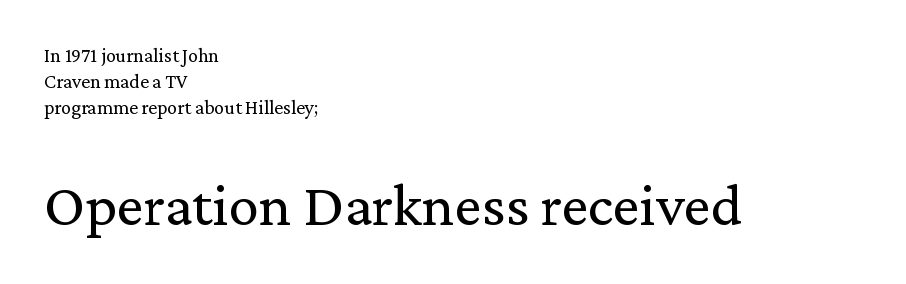
{"serif": "yes", "italic": "no", "bold": "no", "weight": "regular", "width": "normal", "stroke_contrast": "low", "x_height": "medium", "monospaced": "no", "underline": "no", "align": "left", "line_spacing": "normal", "line_spacing_ratio": 1.29, "letter_spacing": "normal", "letter_spacing_em": 0.0, "larger_block": "second", "size_ratio": 3.05, "glyph_px": 61}
